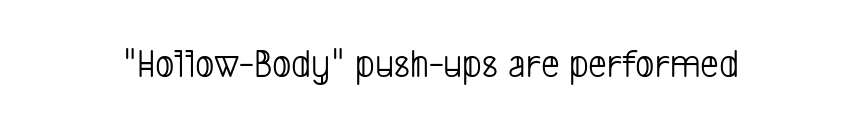
Grotesque or geometric, the face here clearly has no serifs. This sample has the flowing, uneven cadence of proportional lettering. Stem width sits at or under what a default text font uses. Inter-character spacing is left at the font's built-in metrics. The passage shown is not underscored anywhere.
